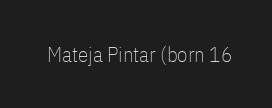
The image shows 21 px text type, upright; set normal letter spacing, not underlined.
